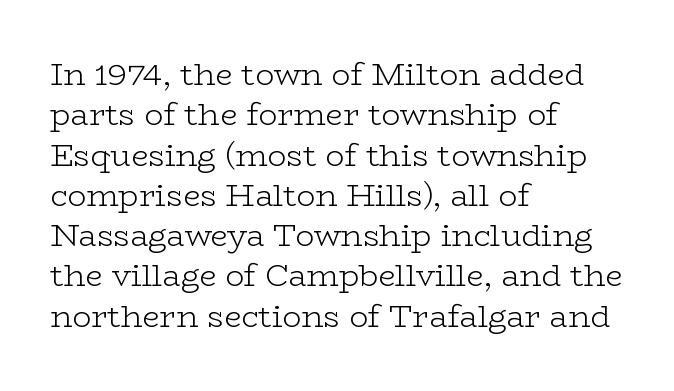
{"serif": "yes", "italic": "no", "bold": "no", "weight": "light", "width": "wide", "stroke_contrast": "low", "x_height": "medium", "monospaced": "no", "underline": "no", "align": "left", "line_spacing": "normal", "line_spacing_ratio": 1.3, "letter_spacing": "normal", "letter_spacing_em": 0.0, "glyph_px": 31}
